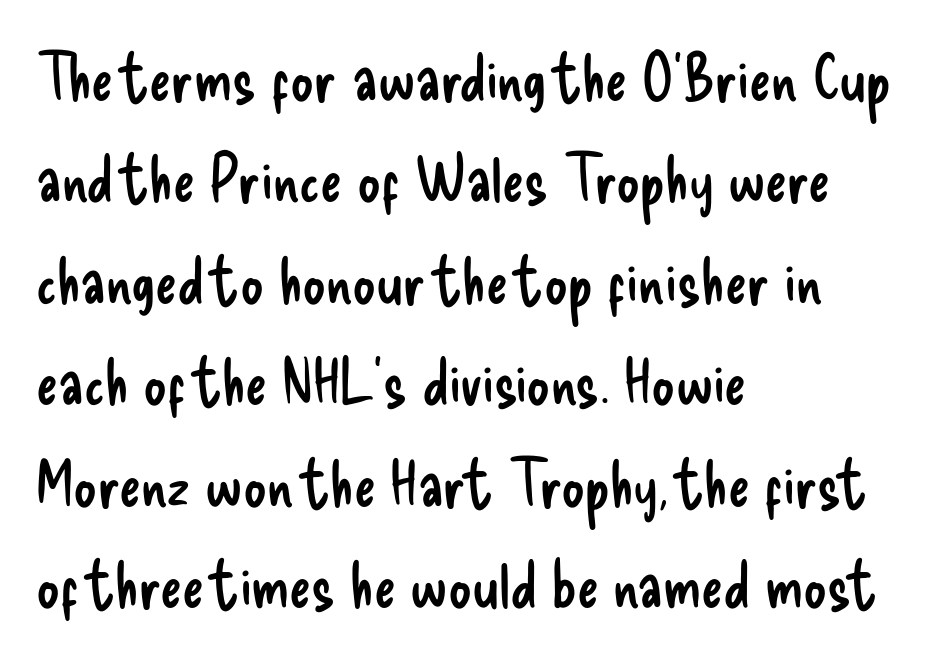
The image shows 65 px regular-weight, condensed sans-serif type, upright; set left-aligned, normal line spacing (1.56x), normal letter spacing, not underlined; low stroke contrast and a small x-height.
